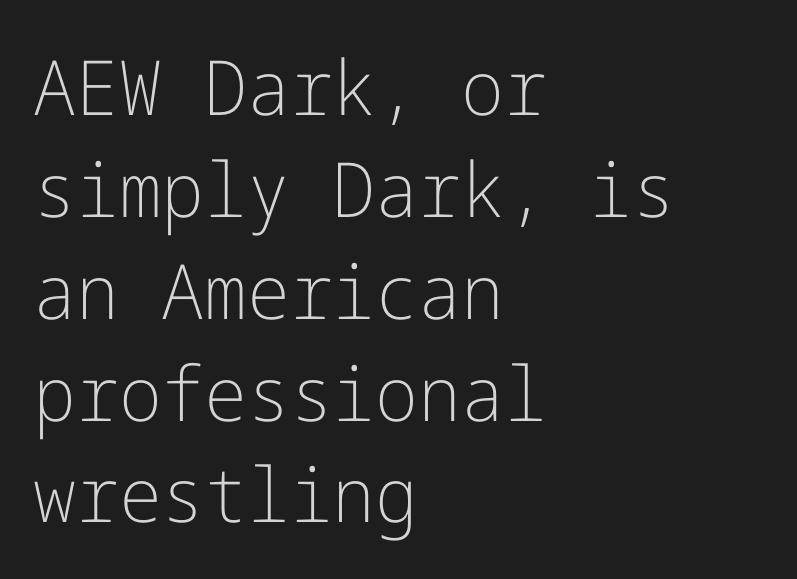
Horizontal bands of white between lines are of average thickness. You can tell it's not italic because the verticals are truly vertical. The text block is weighted toward the left margin, trailing off unevenly rightward. Caption: face not bold, strokes unweighted. Decoration check: the copy has no underline.
